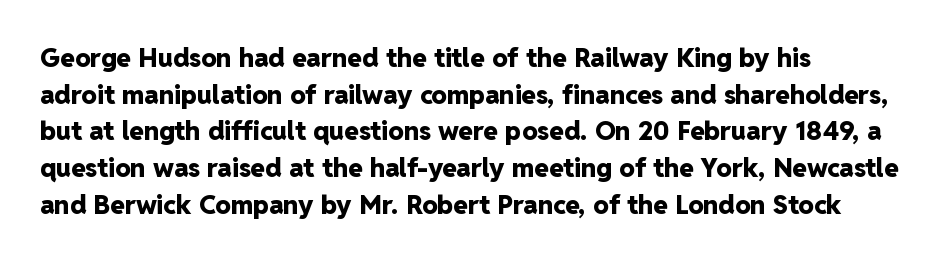
Q: Is the text bold? A: Yes.
Q: Is the text italic (slanted)? A: No, it is upright.
Q: Is the text underlined? A: No.
Q: How is the paragraph aligned? A: Left-aligned.
Q: Is the spacing between letters normal or unusually wide? A: Normal.
Q: Is the spacing between lines tight, normal or loose? A: Normal.
